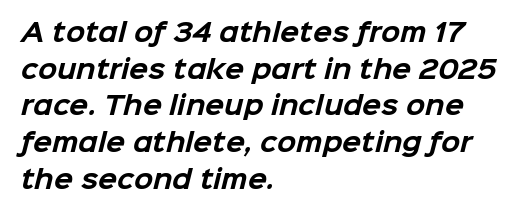
Q: Is the text bold? A: Yes.
Q: Is the text underlined? A: No.
Q: How is the paragraph aligned? A: Left-aligned.
Q: Is the spacing between letters normal or unusually wide? A: Normal.
Q: Is the spacing between lines tight, normal or loose? A: Normal.
